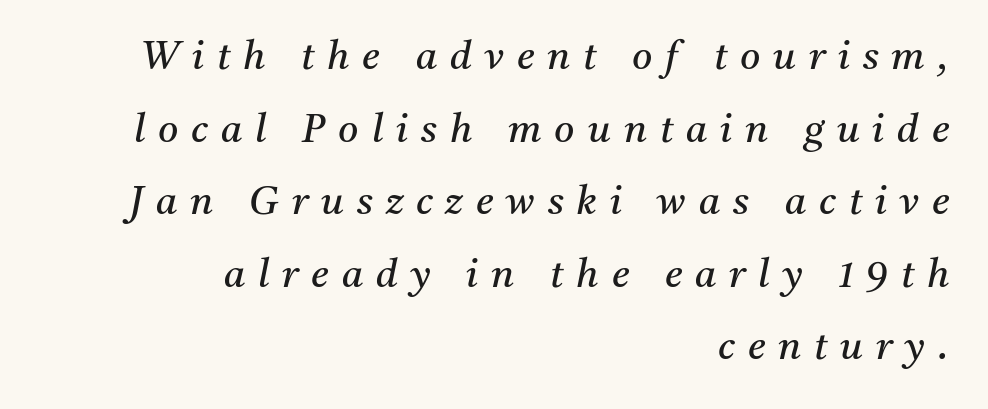
Q: Is the text bold? A: No.
Q: Is the text italic (slanted)? A: Yes, it leans right by about 11 degrees.
Q: Is the typeface a serif or a sans-serif typeface? A: Serif.
Q: Is the text underlined? A: No.
Q: How is the paragraph aligned? A: Right-aligned.
Q: Is the spacing between letters normal or unusually wide? A: Unusually wide.
Q: Width (condensed, normal, or wide)? A: Normal.
Q: Stroke contrast? A: Medium.
Q: x-height? A: Medium.
Q: Monospaced? A: No.
